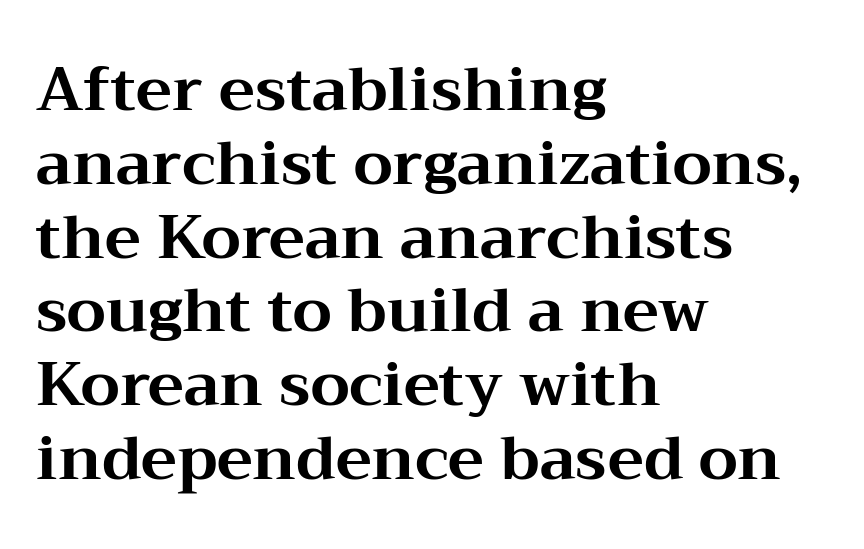
The image shows 61 px bold, wide serif type, upright; set left-aligned, line spacing 1.21x, normal letter spacing, not underlined; medium stroke contrast and a medium x-height.
